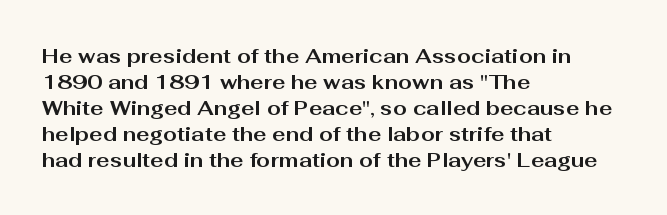
The lettering holds an erect, upright posture throughout. The text block is weighted toward the left margin, trailing off unevenly rightward. The strokes are fattened all the way to bold. Bare-footed words on every line.
